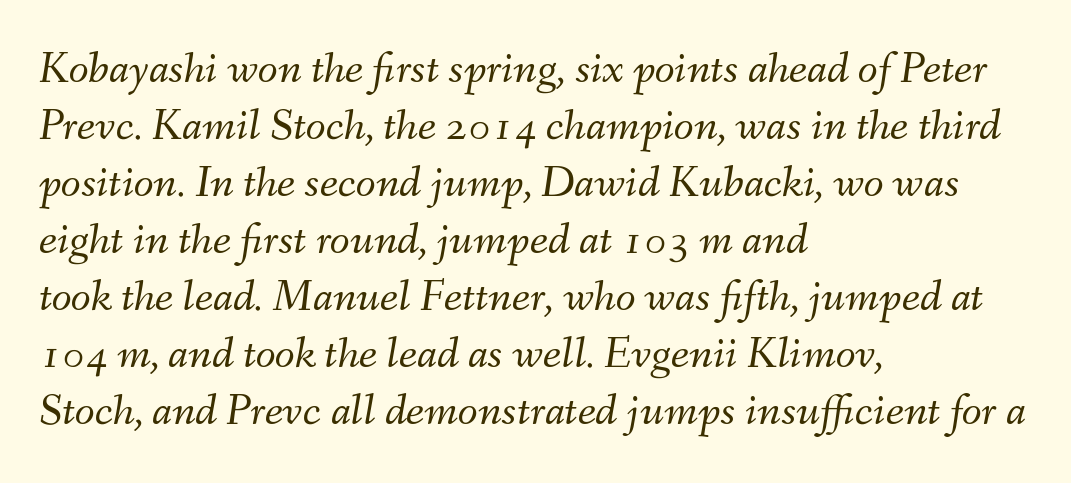
{"italic": "yes", "lean": "right", "slant_degrees": 9, "bold": "no", "weight": "light", "width": "normal", "stroke_contrast": "medium", "x_height": "small", "monospaced": "no", "underline": "no", "align": "left", "line_spacing_ratio": 1.24, "letter_spacing": "normal", "letter_spacing_em": 0.0, "glyph_px": 46}
